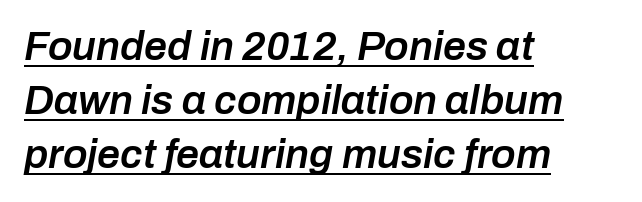
{"italic": "yes", "lean": "right", "slant_degrees": 10, "bold": "semi", "weight": "semibold", "width": "normal", "stroke_contrast": "low", "x_height": "medium", "monospaced": "no", "underline": "yes", "align": "left", "line_spacing": "normal", "line_spacing_ratio": 1.32, "letter_spacing": "normal", "letter_spacing_em": 0.0, "glyph_px": 41}
